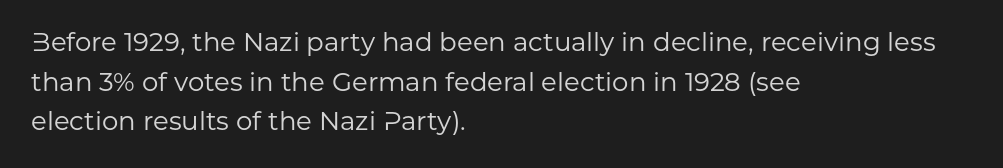
Q: Is the text bold? A: No.
Q: Is the text italic (slanted)? A: No, it is upright.
Q: Is the text underlined? A: No.
Q: How is the paragraph aligned? A: Left-aligned.
Q: Is the spacing between letters normal or unusually wide? A: Normal.
Q: Is the spacing between lines tight, normal or loose? A: Normal.
